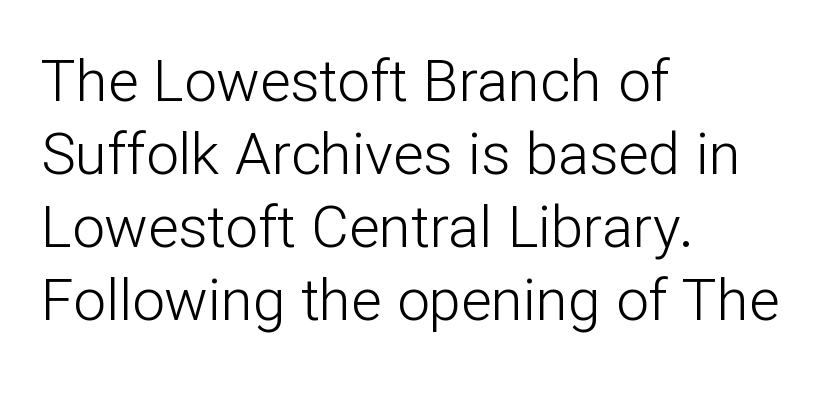
The image shows 58 px light sans-serif type, upright; set left-aligned, normal line spacing (1.26x), normal letter spacing, not underlined; low stroke contrast and a medium x-height.
